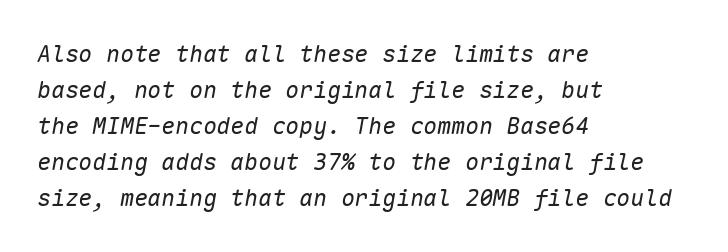
How are the letters spaced? Ordinarily, with no added tracking. Short and long lines alike share a common starting point at left. Underlining? Definitely not there. Stroke mass is kept to a normal reading level or below. Honestly, the row spacing looks completely unremarkable. Would a proofreader flag this as italicized? Yes.
